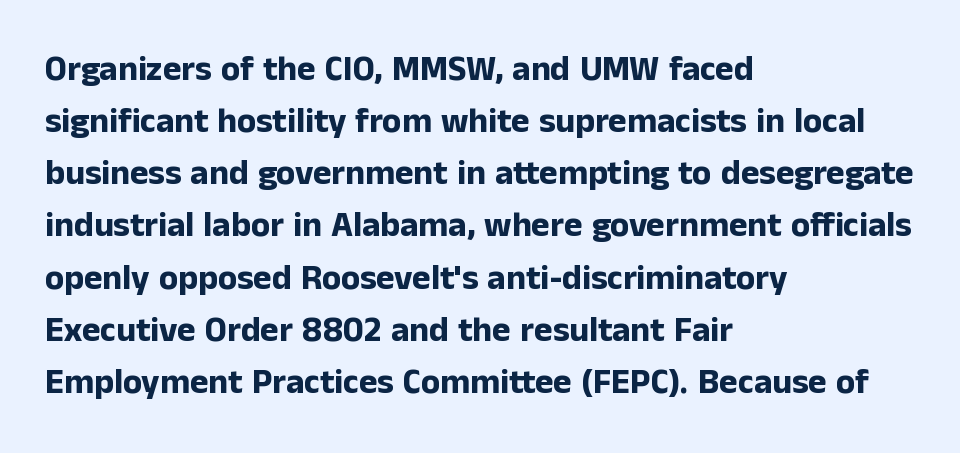
The image shows 35 px bold sans-serif type, upright; set left-aligned, normal line spacing (1.49x), normal letter spacing, not underlined; low stroke contrast and a medium x-height.
